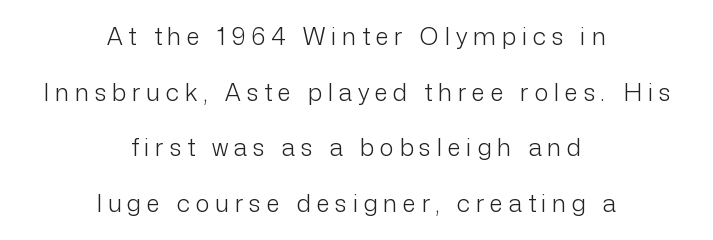
The image shows 24 px text type, upright; set centered, loose line spacing (2.32x), unusually wide letter spacing (+0.24 em), not underlined.
